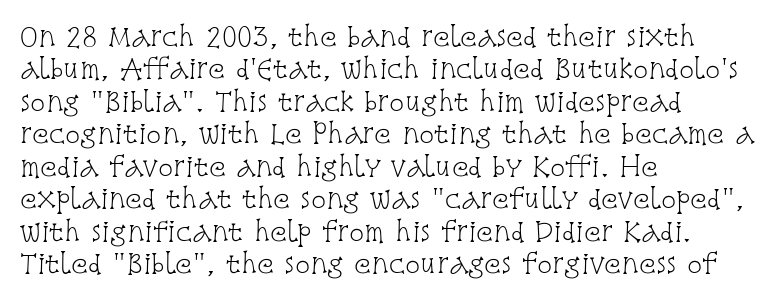
{"italic": "no", "bold": "no", "underline": "no", "align": "left", "line_spacing": "normal", "line_spacing_ratio": 1.3, "letter_spacing": "normal", "letter_spacing_em": 0.0, "glyph_px": 25}
